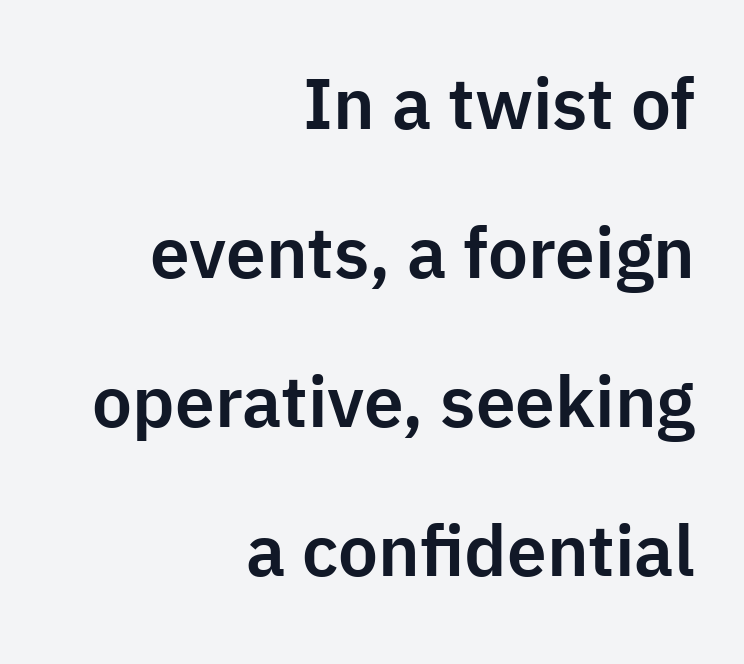
The letters carry no serifs — their stems end cleanly without finishing strokes. Loosely led — the rows are spread out. The specimen omits any rule beneath the text block's lines. Quick note: not italic, upright.
